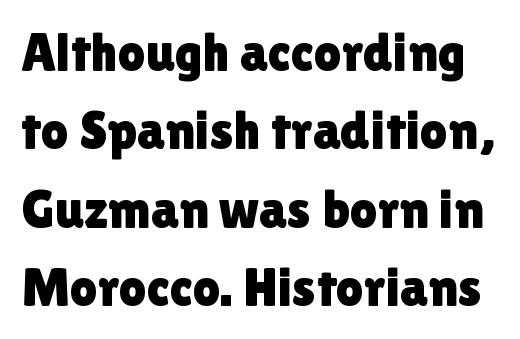
The image shows 54 px sans-serif type, upright; set normal line spacing (1.45x), normal letter spacing, not underlined; low stroke contrast and a medium x-height.
